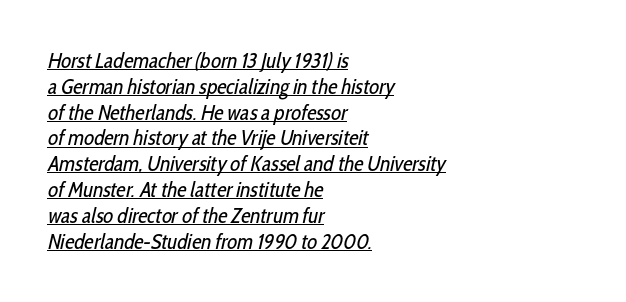
Students, note that the glyphs here touch the page at normal intervals. Like a heading marked for emphasis, these lines bear an underscore. Horizontal alignment here is leftward, the default for most running prose. No letter is thick-stroked: the sample isn't bold.
